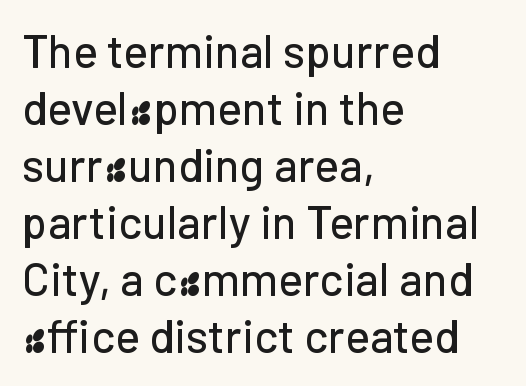
{"serif": "no", "italic": "no", "width": "normal", "stroke_contrast": "low", "x_height": "medium", "monospaced": "no", "underline": "no", "align": "left", "line_spacing_ratio": 1.24, "letter_spacing": "normal", "letter_spacing_em": 0.0, "glyph_px": 46}
